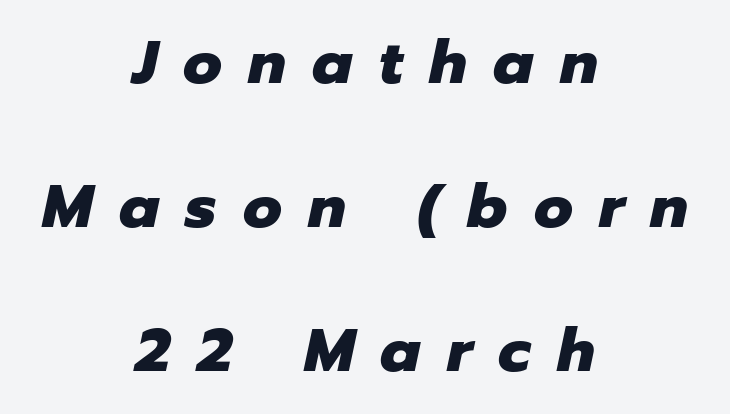
The image shows 60 px heavy type, italic (leaning right); set centered, loose line spacing (2.4x), unusually wide letter spacing (+0.44 em), not underlined; low stroke contrast and a medium x-height.
